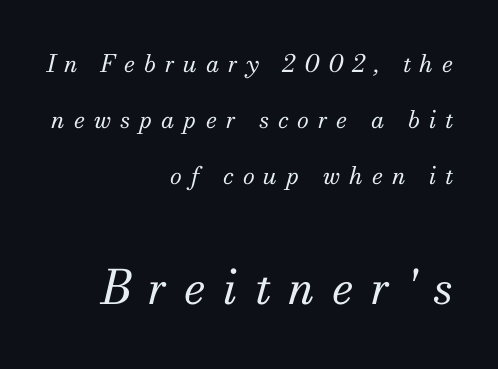
To sum up the face: it has serifs. The specimen omits any rule beneath the text block's lines. The text block is weighted toward the right margin, trailing off unevenly leftward. This sample uses an oblique cut, with every glyph tilted off the vertical.
